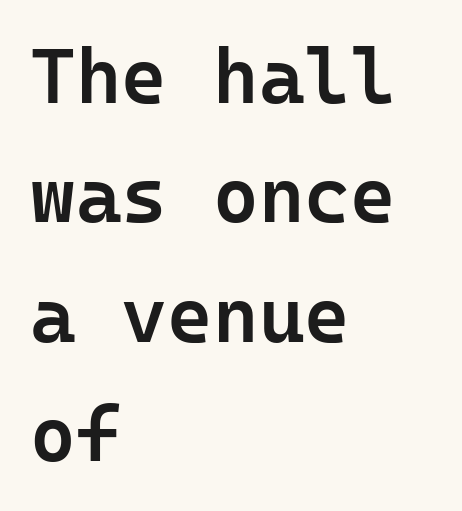
Q: Is the text bold? A: Semi-bold.
Q: Is the text italic (slanted)? A: No, it is upright.
Q: Is the typeface a serif or a sans-serif typeface? A: Sans-serif.
Q: Is the text underlined? A: No.
Q: How is the paragraph aligned? A: Left-aligned.
Q: Is the spacing between letters normal or unusually wide? A: Normal.
Q: Is the spacing between lines tight, normal or loose? A: Normal.
Q: Width (condensed, normal, or wide)? A: Normal.
Q: Stroke contrast? A: Low.
Q: x-height? A: Medium.
Q: Monospaced? A: Yes.
